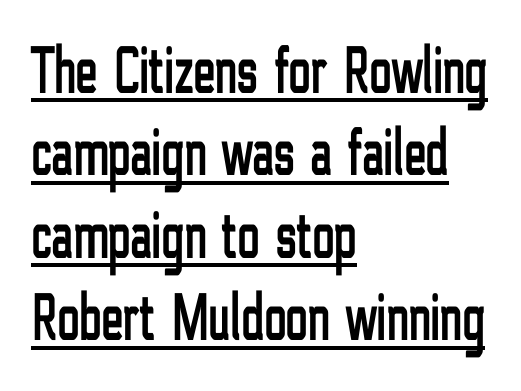
You could call the tracking neutral — neither tight nor loose. These lines are composed in type without serifs. The paragraph shown leans on its left margin. The rendering uses the underline text-decoration.
